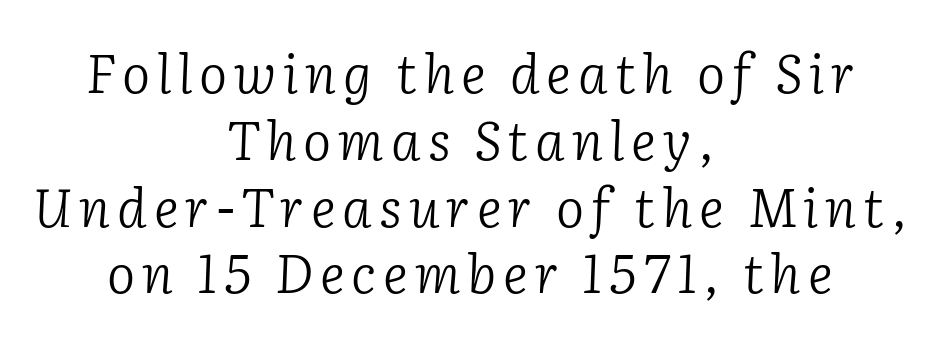
The characters are drawn with everyday or finer stroke widths. This rendering features lettering with no underline. Normally led — the rows are evenly, conventionally spaced. The passage shown is typed in a proportional face where columns would drift. This is oblique type, the kind used for emphasis or titles.
